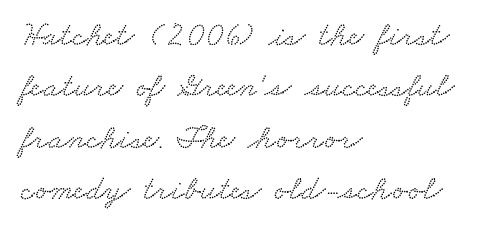
Q: Is the typeface a serif or a sans-serif typeface? A: Serif.
Q: Is the text underlined? A: No.
Q: How is the paragraph aligned? A: Left-aligned.
Q: Is the spacing between letters normal or unusually wide? A: Normal.
Q: Is the spacing between lines tight, normal or loose? A: Normal.
Q: Width (condensed, normal, or wide)? A: Wide.
Q: Stroke contrast? A: Low.
Q: x-height? A: Small.
Q: Monospaced? A: No.
